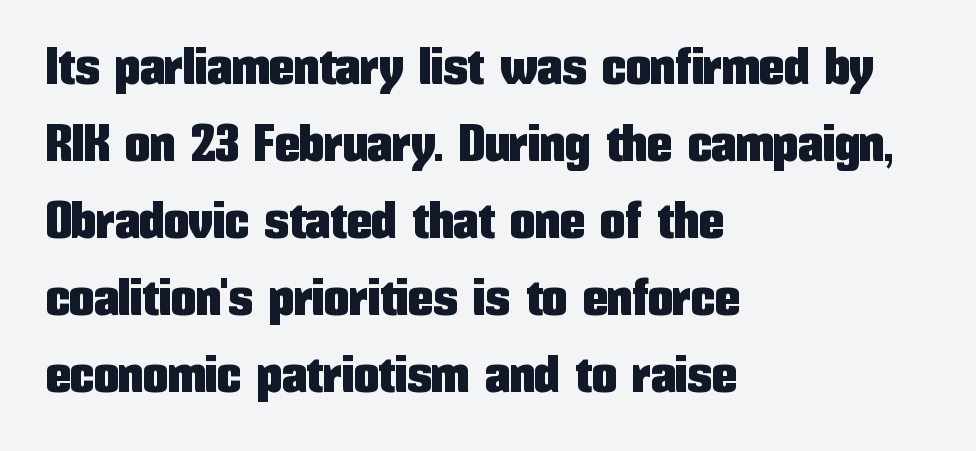
This sample is left-justified, so line endings fall wherever the words run out. Line spacing here is normal. Character widths vary here, with narrow letters taking less room than wide ones. The specimen reads as upright at a glance. No feet cap the strokes, marking this as sans-serif type. Caption: standard tracking, unaltered.
